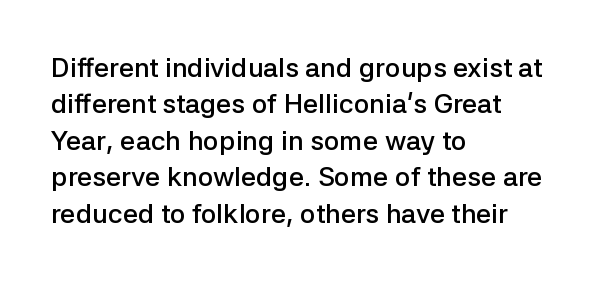
Heft: intermediate — a semibold. The block of text has a typical density, with ordinary space between rows. Descenders hang freely into open space. The rendering anchors every line to the left-hand side.
